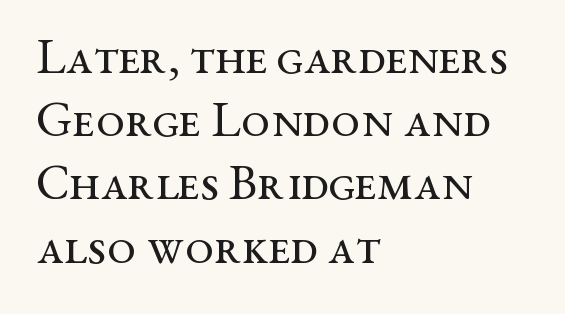
{"serif": "yes", "italic": "no", "bold": "no", "weight": "regular", "width": "wide", "stroke_contrast": "medium", "x_height": "medium", "monospaced": "no", "underline": "no", "align": "left", "line_spacing_ratio": 1.24, "letter_spacing": "normal", "letter_spacing_em": 0.0, "glyph_px": 51}
